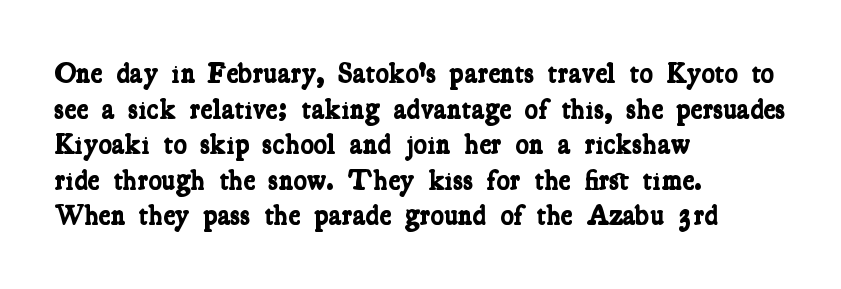
Q: Is the text bold? A: Yes.
Q: Is the typeface a serif or a sans-serif typeface? A: Serif.
Q: Is the text underlined? A: No.
Q: How is the paragraph aligned? A: Left-aligned.
Q: Is the spacing between letters normal or unusually wide? A: Normal.
Q: Is the spacing between lines tight, normal or loose? A: Normal.
Q: Width (condensed, normal, or wide)? A: Condensed.
Q: Stroke contrast? A: Low.
Q: x-height? A: Medium.
Q: Monospaced? A: No.
